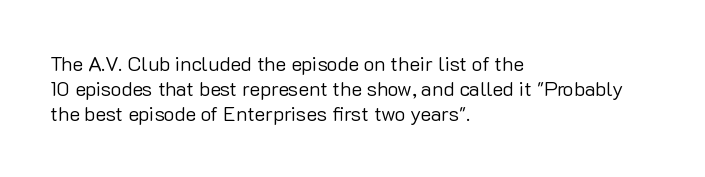
The image shows 20 px text type, upright; set left-aligned, normal line spacing (1.25x), normal letter spacing, not underlined.
